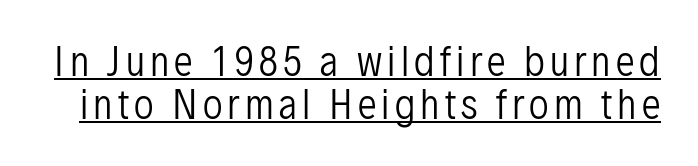
The image shows 38 px regular-weight, condensed sans-serif type, upright; set tight line spacing (1.12x), underlined; low stroke contrast and a medium x-height.
